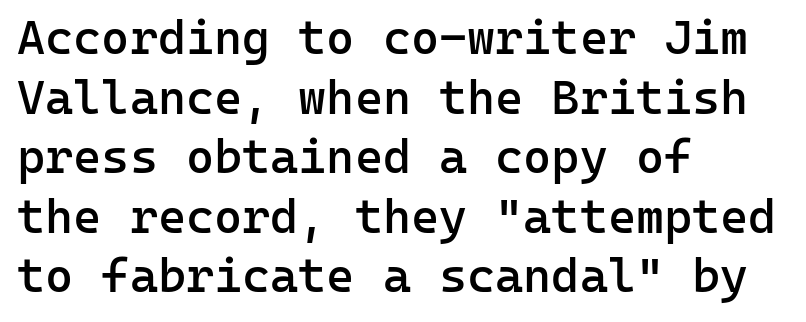
Q: Is the text bold? A: Semi-bold.
Q: Is the text italic (slanted)? A: No, it is upright.
Q: Is the typeface a serif or a sans-serif typeface? A: Sans-serif.
Q: Is the text underlined? A: No.
Q: How is the paragraph aligned? A: Left-aligned.
Q: Is the spacing between letters normal or unusually wide? A: Normal.
Q: Width (condensed, normal, or wide)? A: Normal.
Q: Stroke contrast? A: Low.
Q: x-height? A: Medium.
Q: Monospaced? A: Yes.
